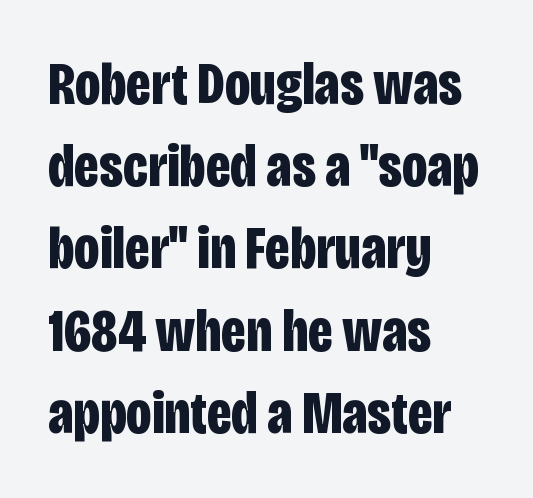
Vertical strokes here are truly vertical. The face used here is proportionally spaced, like ordinary book or web type. Pretty heavy lettering here — definitely bold. Does the type have serifs? No, each stem ends abruptly.
